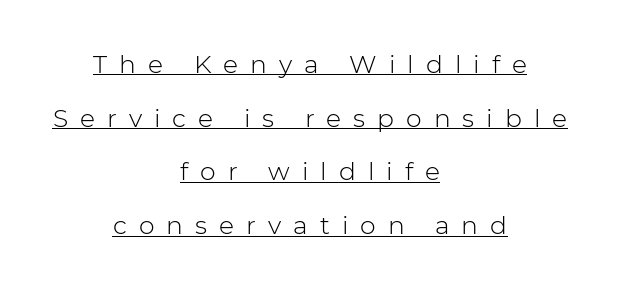
Leading: increased. These characters rest on top of a visible drawn line. Unlike italic type, these characters show no tilt at all. The passage shown is not bold in any degree. In CSS terms this would be text-align: center. You could only call the tracking loose — the letters float apart.
